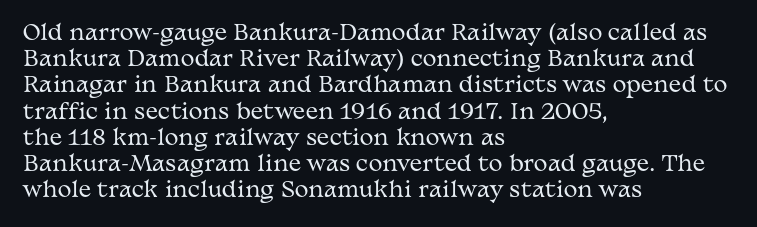
The image shows 21 px text type, upright; set left-aligned, normal line spacing (1.25x), normal letter spacing, not underlined.
